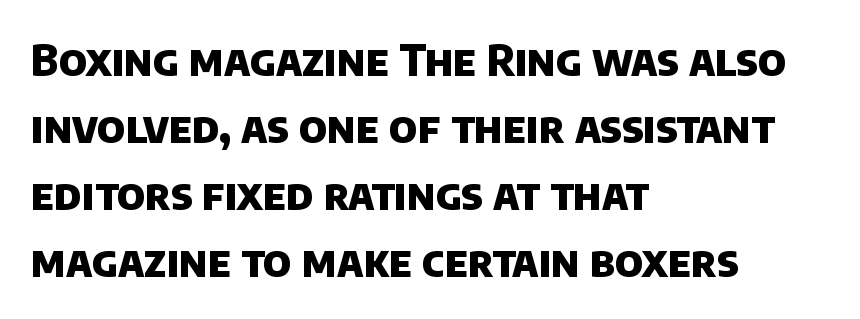
{"serif": "no", "bold": "yes", "weight": "heavy", "width": "normal", "stroke_contrast": "low", "x_height": "large", "monospaced": "no", "underline": "no", "align": "left", "line_spacing": "normal", "line_spacing_ratio": 1.56, "letter_spacing": "normal", "letter_spacing_em": 0.0, "glyph_px": 43}
